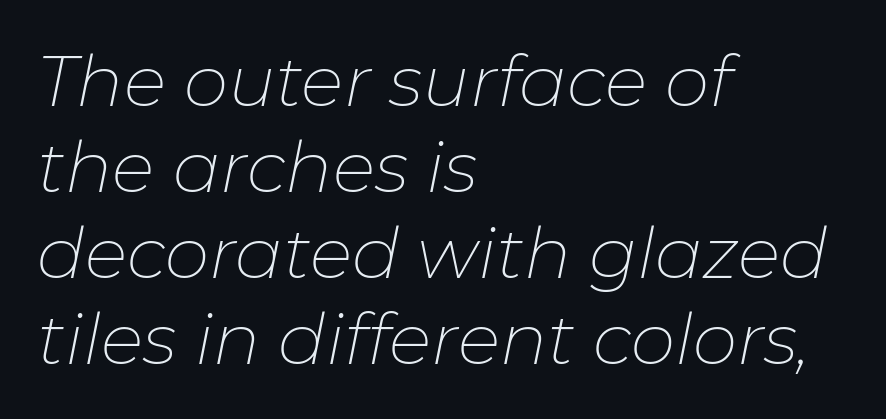
The image shows 71 px thin type, italic (leaning right); set left-aligned, line spacing 1.21x, normal letter spacing, not underlined; low stroke contrast and a medium x-height.
